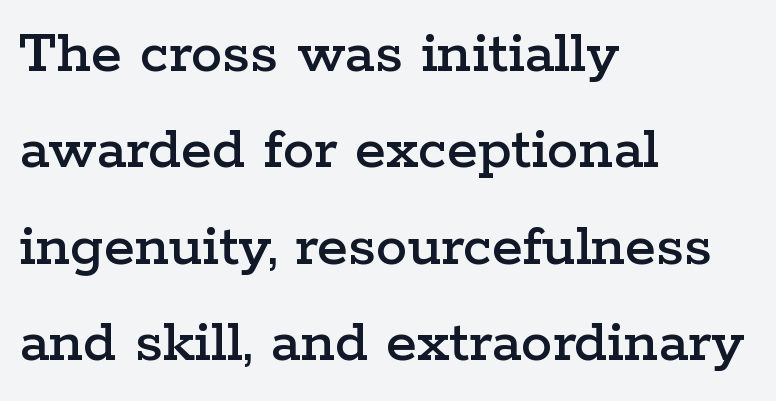
{"serif": "yes", "italic": "no", "width": "wide", "stroke_contrast": "low", "x_height": "medium", "monospaced": "no", "underline": "no", "align": "left", "line_spacing": "normal", "line_spacing_ratio": 1.53, "letter_spacing": "normal", "letter_spacing_em": 0.0, "glyph_px": 63}
